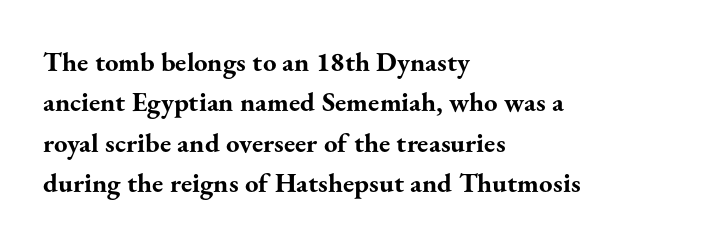
{"italic": "no", "bold": "yes", "underline": "no", "align": "left", "line_spacing": "normal", "line_spacing_ratio": 1.5, "letter_spacing": "normal", "letter_spacing_em": 0.0, "glyph_px": 27}
